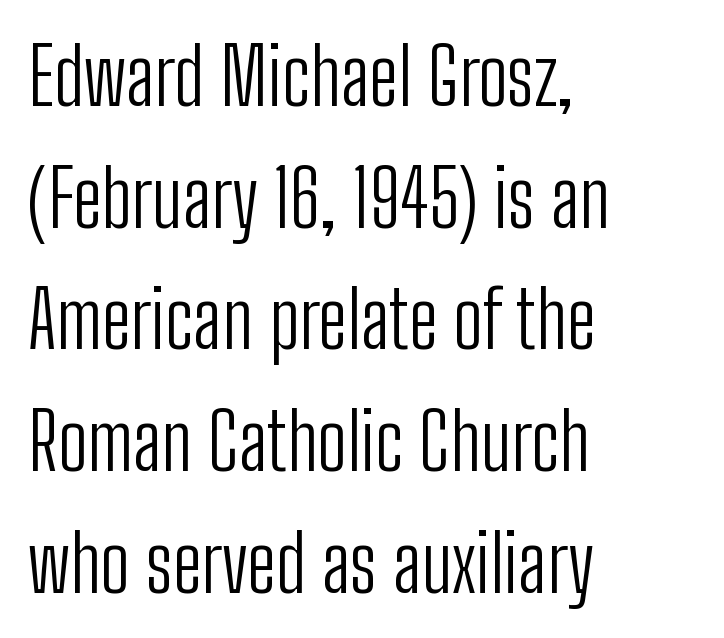
{"serif": "no", "italic": "no", "bold": "no", "weight": "light", "width": "condensed", "stroke_contrast": "low", "x_height": "medium", "monospaced": "no", "underline": "no", "align": "left", "line_spacing": "normal", "line_spacing_ratio": 1.54, "letter_spacing": "normal", "letter_spacing_em": 0.0, "glyph_px": 79}
